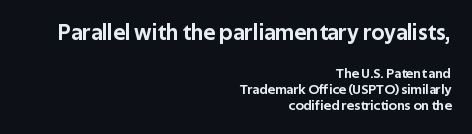
{"italic": "no", "underline": "no", "align": "right", "line_spacing": "tight", "line_spacing_ratio": 1.14, "letter_spacing": "normal", "letter_spacing_em": 0.0, "larger_block": "first", "size_ratio": 1.64, "glyph_px": 23}
